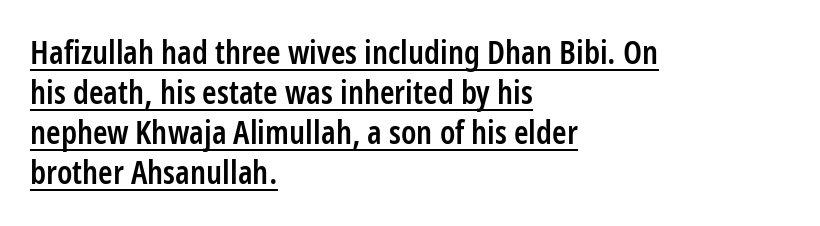
Typeset ragged right — the left edge is the straight one. Stroke terminals: plain, sans-serif. A roman cut, with each character standing at attention. A somewhat darkened texture: the type is semibold rather than bold. Decoration check: the copy is underlined. Observe the ordinary spacing: letters are neighbours, not strangers.
